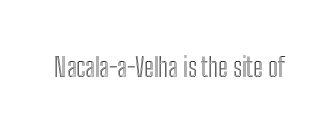
The image shows 26 px text type, upright; set normal letter spacing, not underlined.
